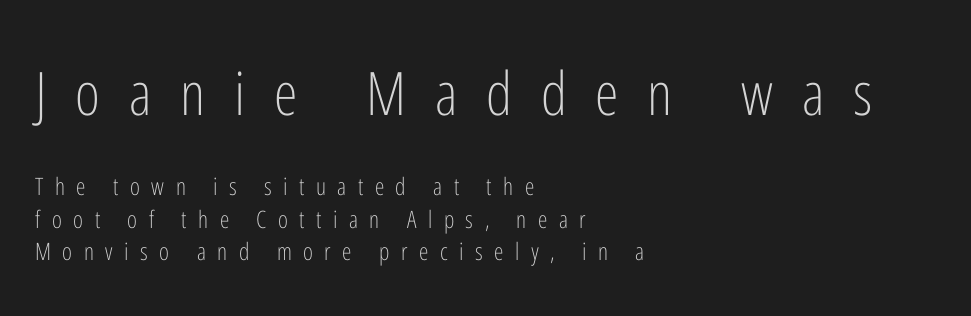
Does the lettering tilt? It doesn't — this is upright. The line-height multiplier appears to be the usual default. The passage shown begins with its larger block and ends with its smaller one. The rendering inserts visible extra space after every character. You could not count columns in this text — the font is proportionally spaced.
